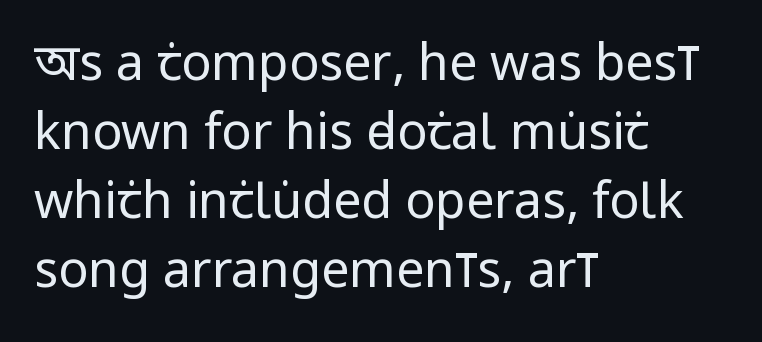
Q: Is the text bold? A: No.
Q: Is the text italic (slanted)? A: No, it is upright.
Q: Is the typeface a serif or a sans-serif typeface? A: Sans-serif.
Q: Is the text underlined? A: No.
Q: How is the paragraph aligned? A: Left-aligned.
Q: Is the spacing between letters normal or unusually wide? A: Normal.
Q: Is the spacing between lines tight, normal or loose? A: Normal.
Q: Width (condensed, normal, or wide)? A: Condensed.
Q: Stroke contrast? A: Low.
Q: x-height? A: Large.
Q: Monospaced? A: No.
